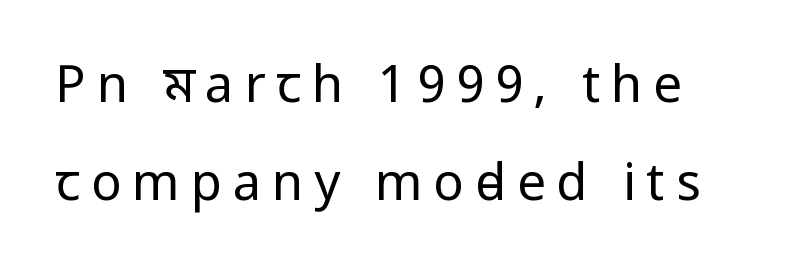
Q: Is the text bold? A: No.
Q: Is the text italic (slanted)? A: No, it is upright.
Q: Is the typeface a serif or a sans-serif typeface? A: Sans-serif.
Q: Is the text underlined? A: No.
Q: How is the paragraph aligned? A: Left-aligned.
Q: Is the spacing between letters normal or unusually wide? A: Unusually wide.
Q: Is the spacing between lines tight, normal or loose? A: Loose.
Q: Width (condensed, normal, or wide)? A: Condensed.
Q: Stroke contrast? A: Low.
Q: x-height? A: Large.
Q: Monospaced? A: No.
